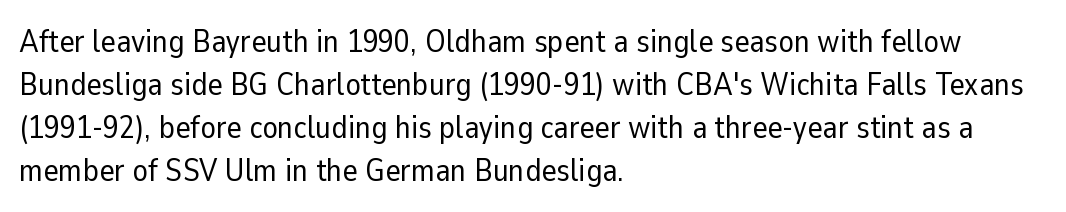
Are there feet on the stems? There aren't — it's a sans. How would I describe the line gaps? Plain and ordinary. This sample uses an upright cut, with every glyph sitting square on the baseline. Does extra space separate the letters? No, they use regular spacing. This sample has the flowing, uneven cadence of proportional lettering.
